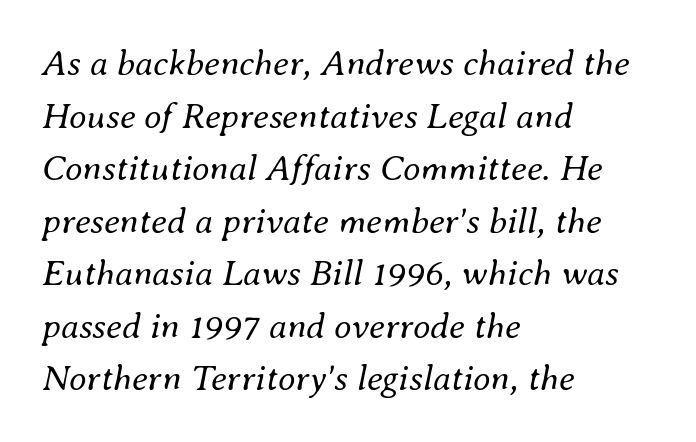
The image shows 36 px regular-weight type, italic (leaning right); set left-aligned, normal line spacing (1.46x), normal letter spacing, not underlined; medium stroke contrast and a small x-height.
